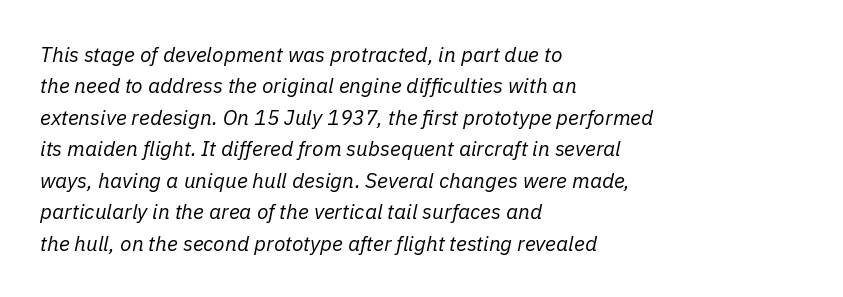
{"italic": "yes", "lean": "right", "slant_degrees": 11, "bold": "no", "underline": "no", "align": "left", "line_spacing": "normal", "line_spacing_ratio": 1.5, "letter_spacing": "normal", "letter_spacing_em": 0.0, "glyph_px": 21}
